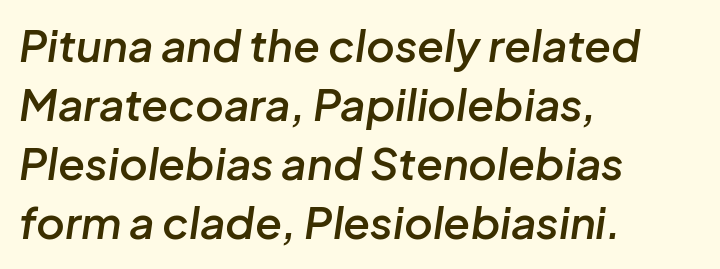
The image shows 44 px semibold type, italic (leaning right); set left-aligned, normal line spacing (1.34x), normal letter spacing, not underlined; low stroke contrast and a medium x-height.
